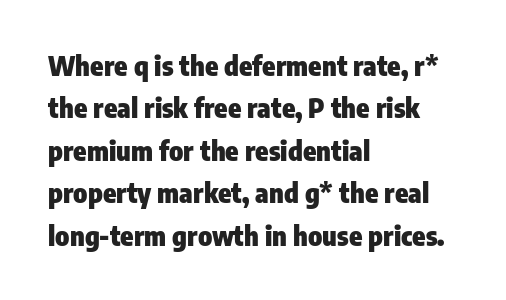
The image shows 27 px bold type, upright; set left-aligned, normal line spacing (1.57x), normal letter spacing, not underlined.
